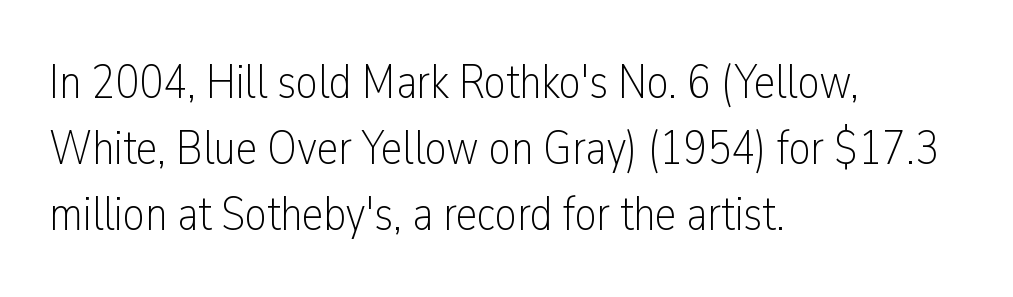
Q: Is the text bold? A: No.
Q: Is the text italic (slanted)? A: No, it is upright.
Q: Is the typeface a serif or a sans-serif typeface? A: Sans-serif.
Q: Is the text underlined? A: No.
Q: How is the paragraph aligned? A: Left-aligned.
Q: Is the spacing between letters normal or unusually wide? A: Normal.
Q: Is the spacing between lines tight, normal or loose? A: Normal.
Q: Width (condensed, normal, or wide)? A: Condensed.
Q: Stroke contrast? A: Low.
Q: x-height? A: Medium.
Q: Monospaced? A: No.
